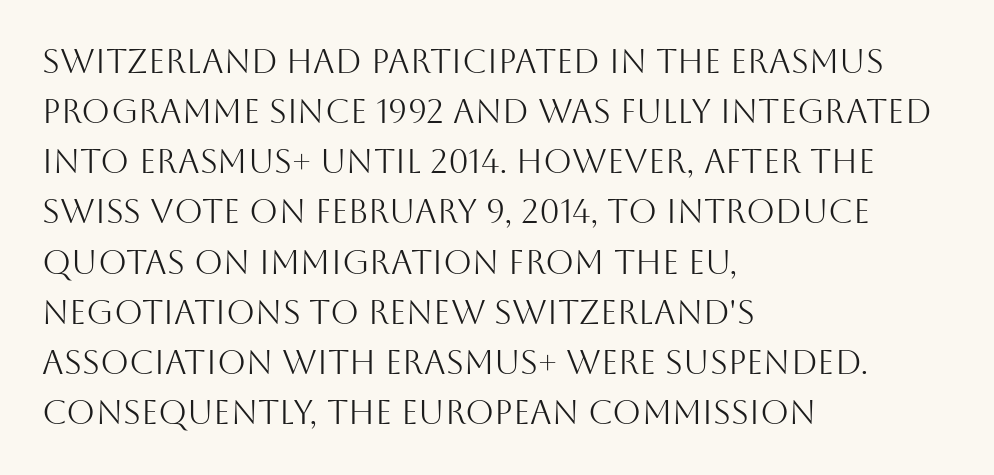
If you measured baseline to baseline, you'd find a middling distance. Has an underline been added? It has not. Each letter keeps its own natural width here, so spacing adapts to shape. These lines are composed in type without serifs. The letters look calm and open, with moderate or lighter stems. Posture: straight, roman, zero tilt.
